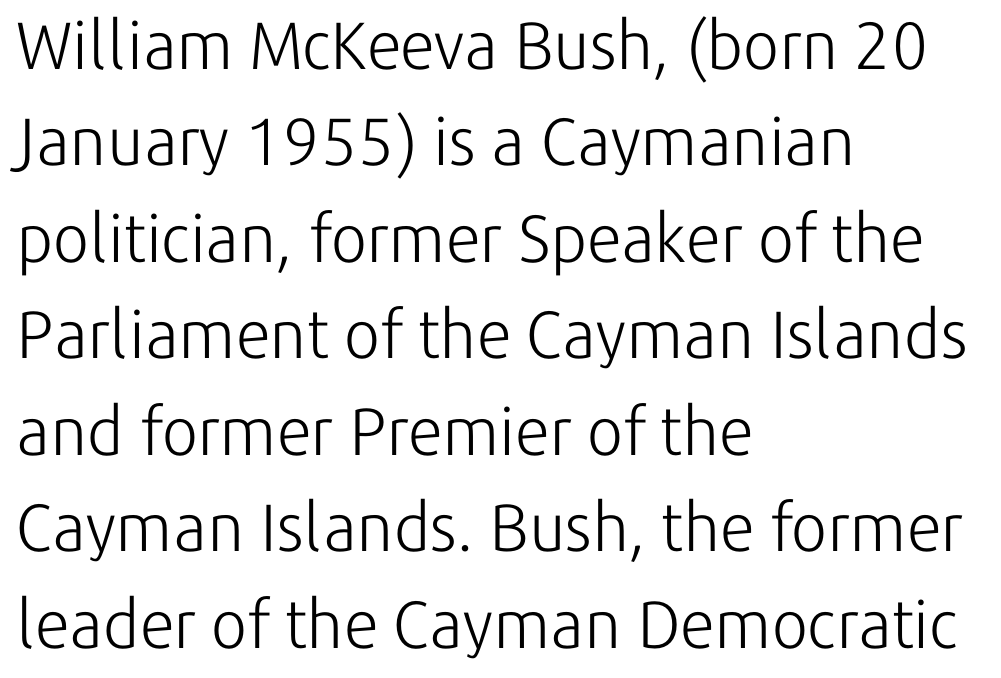
Q: Is the text bold? A: No.
Q: Is the text italic (slanted)? A: No, it is upright.
Q: Is the typeface a serif or a sans-serif typeface? A: Sans-serif.
Q: Is the text underlined? A: No.
Q: How is the paragraph aligned? A: Left-aligned.
Q: Is the spacing between letters normal or unusually wide? A: Normal.
Q: Is the spacing between lines tight, normal or loose? A: Normal.
Q: Width (condensed, normal, or wide)? A: Normal.
Q: Stroke contrast? A: Low.
Q: x-height? A: Medium.
Q: Monospaced? A: No.
